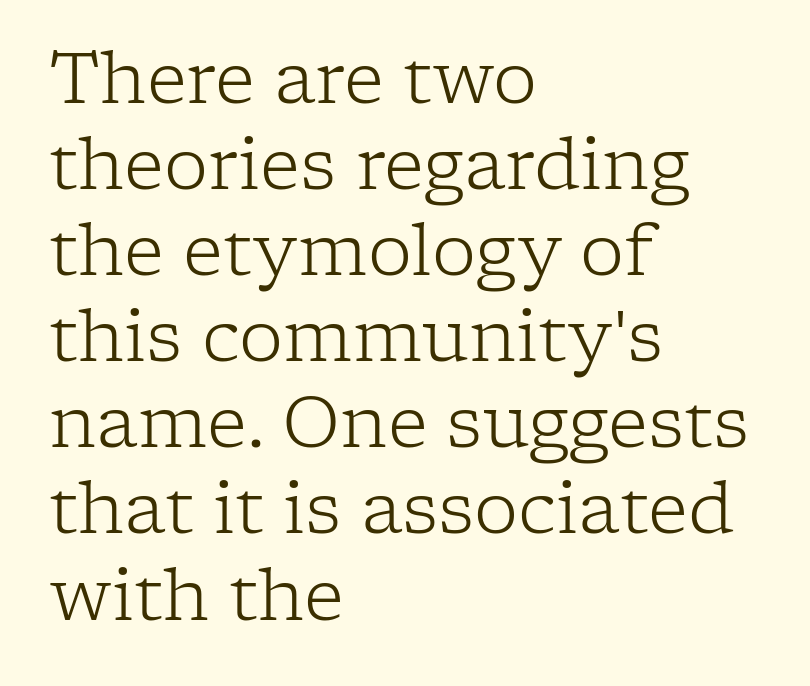
The face used here is proportionally spaced, like ordinary book or web type. Ordinary non-slanted type is in use. Weight: in the light-to-regular range. This sample is left-justified, so line endings fall wherever the words run out. The specimen omits any rule beneath the text block's lines. Look at the bottom of the vertical strokes: they flare into serifs here.
